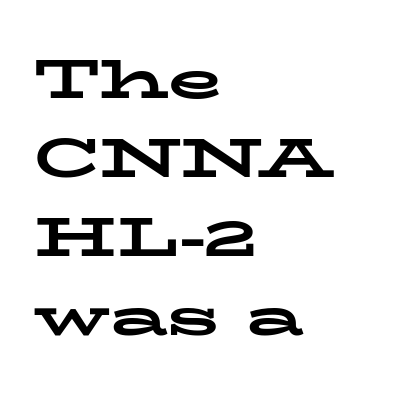
Q: Is the text bold? A: Yes.
Q: Is the text italic (slanted)? A: No, it is upright.
Q: Is the typeface a serif or a sans-serif typeface? A: Serif.
Q: Is the text underlined? A: No.
Q: How is the paragraph aligned? A: Left-aligned.
Q: Is the spacing between letters normal or unusually wide? A: Normal.
Q: Is the spacing between lines tight, normal or loose? A: Normal.
Q: Width (condensed, normal, or wide)? A: Wide.
Q: Stroke contrast? A: Low.
Q: x-height? A: Medium.
Q: Monospaced? A: No.
